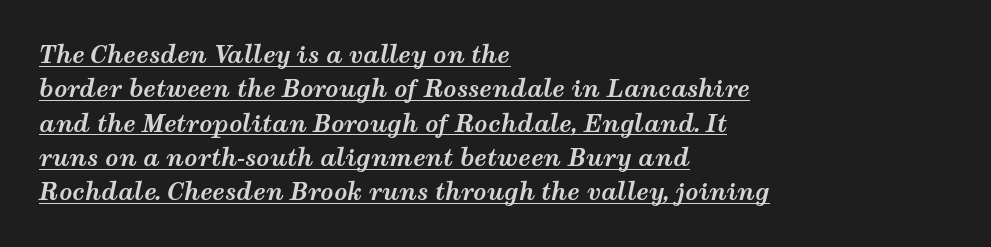
Q: Is the text bold? A: Yes.
Q: Is the text italic (slanted)? A: Yes, it leans right by about 12 degrees.
Q: Is the text underlined? A: Yes.
Q: How is the paragraph aligned? A: Left-aligned.
Q: Is the spacing between letters normal or unusually wide? A: Normal.
Q: Is the spacing between lines tight, normal or loose? A: Normal.
